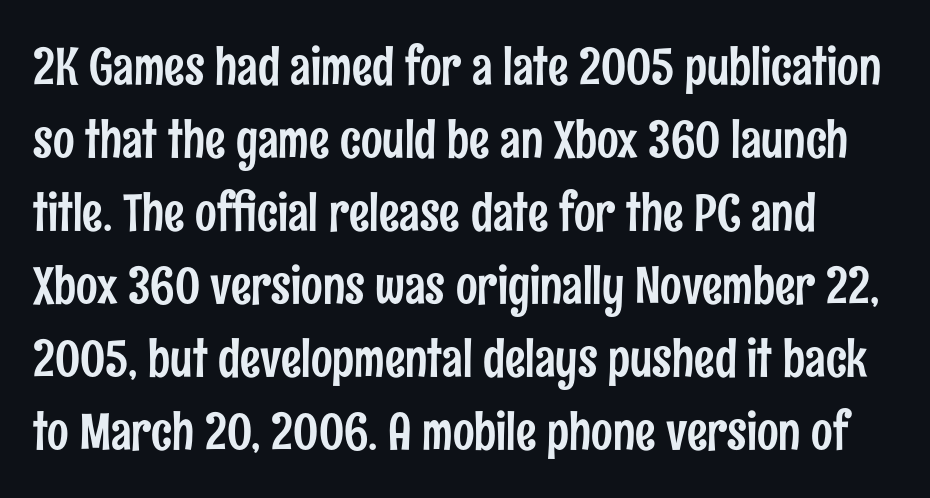
Font category for this specimen: sans-serif. A typesetter would call this proportional, since set widths differ per character. The letterforms sit shoulder to shoulder at normal distance. Beneath every word, the page is bare.
